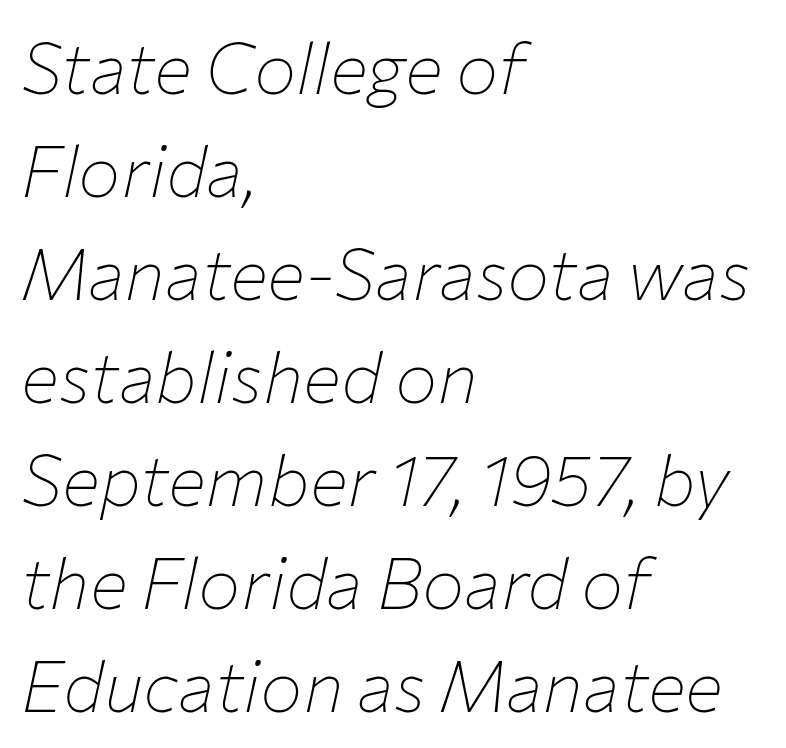
Q: Is the text bold? A: No.
Q: Is the text italic (slanted)? A: Yes, it leans right by about 12 degrees.
Q: Is the text underlined? A: No.
Q: How is the paragraph aligned? A: Left-aligned.
Q: Is the spacing between letters normal or unusually wide? A: Normal.
Q: Is the spacing between lines tight, normal or loose? A: Normal.
Q: Width (condensed, normal, or wide)? A: Normal.
Q: Stroke contrast? A: Low.
Q: x-height? A: Medium.
Q: Monospaced? A: No.
